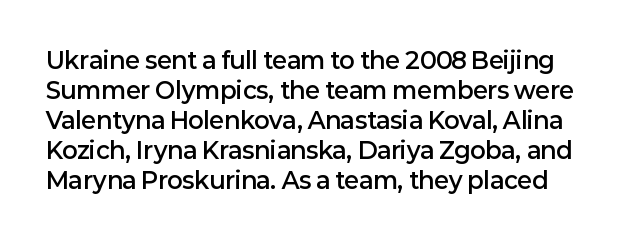
The image shows 23 px text type, upright; set normal line spacing (1.3x), normal letter spacing, not underlined.
